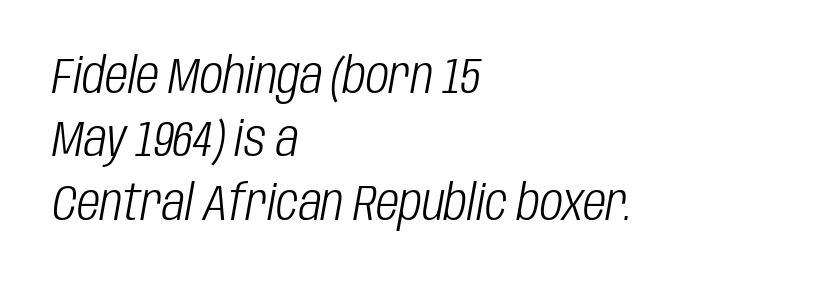
Q: Is the text bold? A: No.
Q: Is the text italic (slanted)? A: Yes, it leans right by about 10 degrees.
Q: Is the text underlined? A: No.
Q: How is the paragraph aligned? A: Left-aligned.
Q: Is the spacing between letters normal or unusually wide? A: Normal.
Q: Is the spacing between lines tight, normal or loose? A: Normal.
Q: Width (condensed, normal, or wide)? A: Condensed.
Q: Stroke contrast? A: Low.
Q: x-height? A: Large.
Q: Monospaced? A: No.
